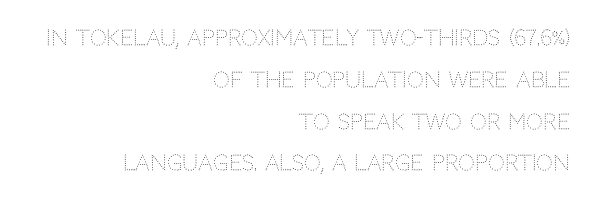
Q: Is the text bold? A: No.
Q: Is the text italic (slanted)? A: No, it is upright.
Q: Is the text underlined? A: No.
Q: How is the paragraph aligned? A: Right-aligned.
Q: Is the spacing between letters normal or unusually wide? A: Normal.
Q: Is the spacing between lines tight, normal or loose? A: Loose.
